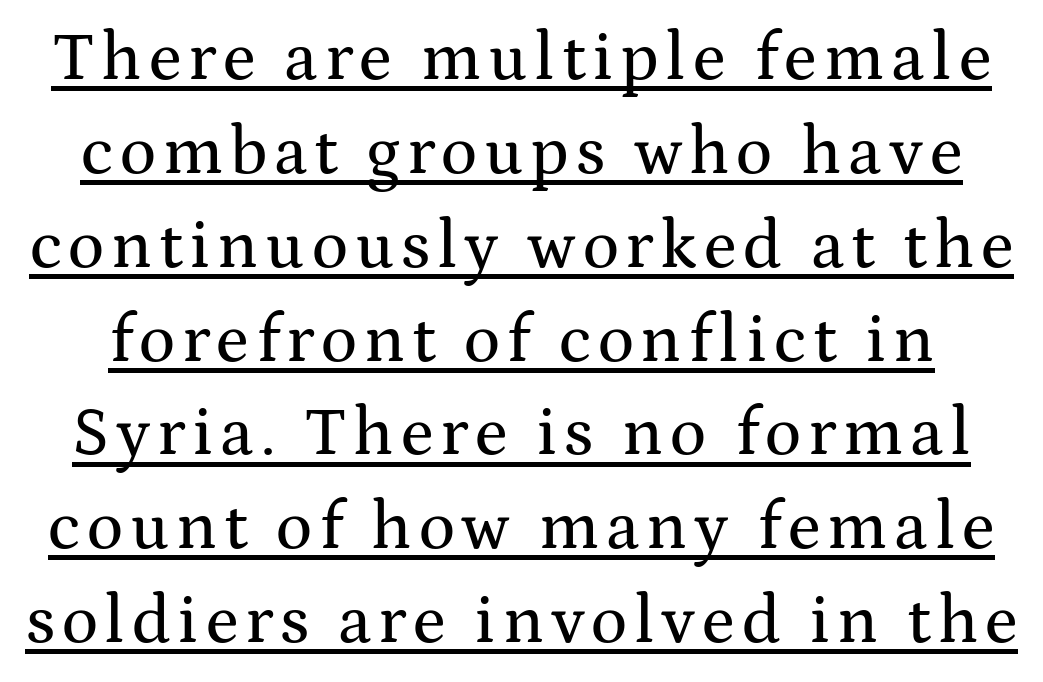
{"serif": "yes", "italic": "no", "width": "wide", "stroke_contrast": "medium", "x_height": "medium", "monospaced": "no", "underline": "yes", "line_spacing": "normal", "line_spacing_ratio": 1.38, "glyph_px": 68}
